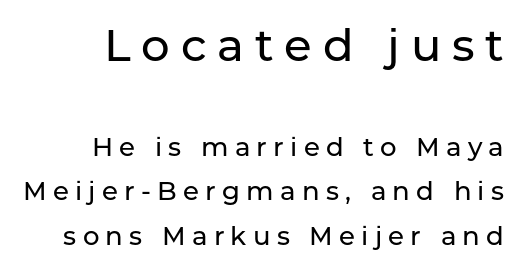
Q: Is the text italic (slanted)? A: No, it is upright.
Q: Is the typeface a serif or a sans-serif typeface? A: Sans-serif.
Q: Is the text underlined? A: No.
Q: How is the paragraph aligned? A: Right-aligned.
Q: Is the spacing between letters normal or unusually wide? A: Unusually wide.
Q: Which block of text is set in a larger size, the first (top) or the second (bottom)? A: The first (top) one.
Q: Width (condensed, normal, or wide)? A: Normal.
Q: Stroke contrast? A: Low.
Q: x-height? A: Medium.
Q: Monospaced? A: No.
